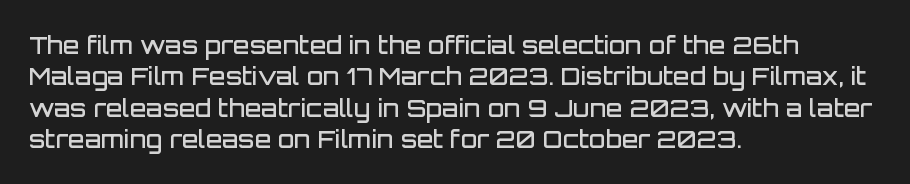
{"italic": "no", "bold": "semi", "underline": "no", "align": "left", "line_spacing": "normal", "line_spacing_ratio": 1.31, "letter_spacing": "normal", "letter_spacing_em": 0.0, "glyph_px": 24}
